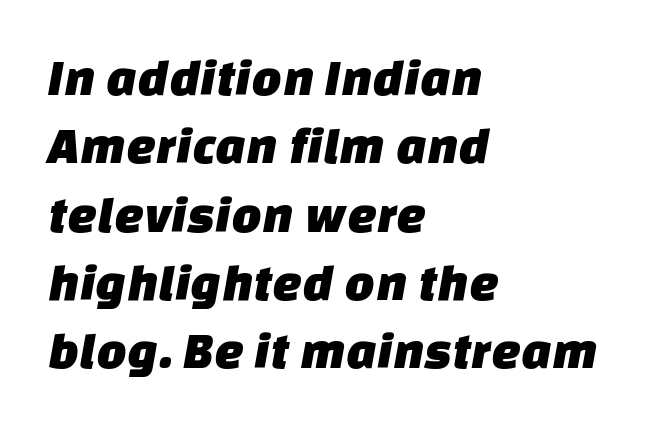
Q: Is the typeface a serif or a sans-serif typeface? A: Sans-serif.
Q: Is the text underlined? A: No.
Q: How is the paragraph aligned? A: Left-aligned.
Q: Is the spacing between letters normal or unusually wide? A: Normal.
Q: Is the spacing between lines tight, normal or loose? A: Normal.
Q: Width (condensed, normal, or wide)? A: Normal.
Q: Stroke contrast? A: Low.
Q: x-height? A: Large.
Q: Monospaced? A: No.
